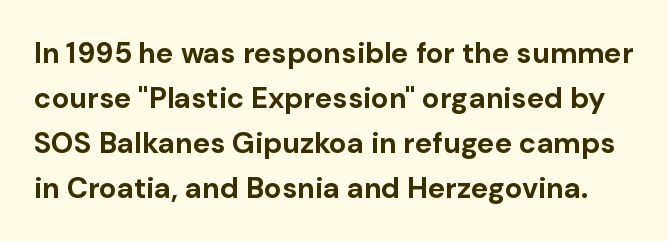
{"serif": "no", "italic": "no", "bold": "yes", "weight": "bold", "width": "normal", "stroke_contrast": "low", "x_height": "medium", "monospaced": "no", "underline": "no", "line_spacing": "normal", "line_spacing_ratio": 1.55, "letter_spacing": "normal", "letter_spacing_em": 0.0, "glyph_px": 29}
